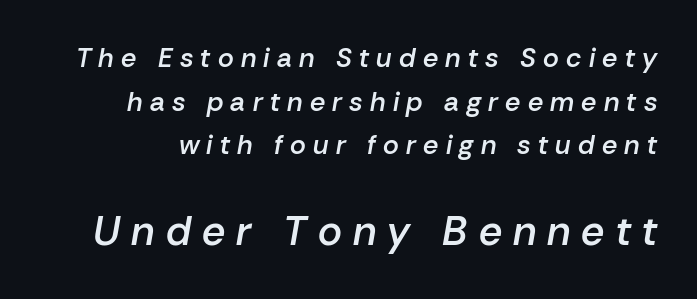
The image shows 41 px semibold type, italic (leaning right); set normal line spacing (1.62x), unusually wide letter spacing (+0.27 em), not underlined; the second (bottom) block is 1.52x larger; low stroke contrast and a medium x-height.
